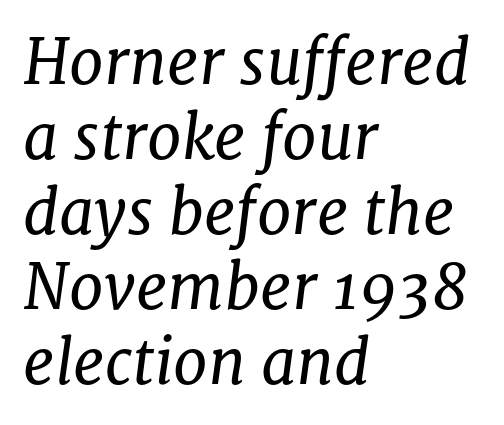
The face used here is rendered with its standard letterfit. Stems here are at most as thick as an everyday book face. Lines of text with bare space underneath. The passage shown leans; its letterforms are oblique.
